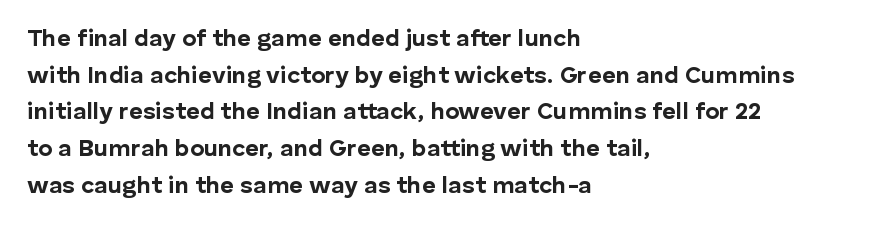
A typesetter would call this zero additional tracking. The letters stand upright; this is a roman face. Regular leading. The passage is arranged the way most books set body copy — flush left. Rule under the text: the space is simply empty. Strokes here are thick enough to call this a true bold.
